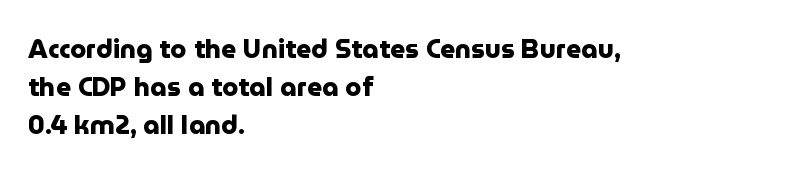
The image shows 26 px bold type, upright; set left-aligned, normal line spacing (1.47x), normal letter spacing, not underlined.
